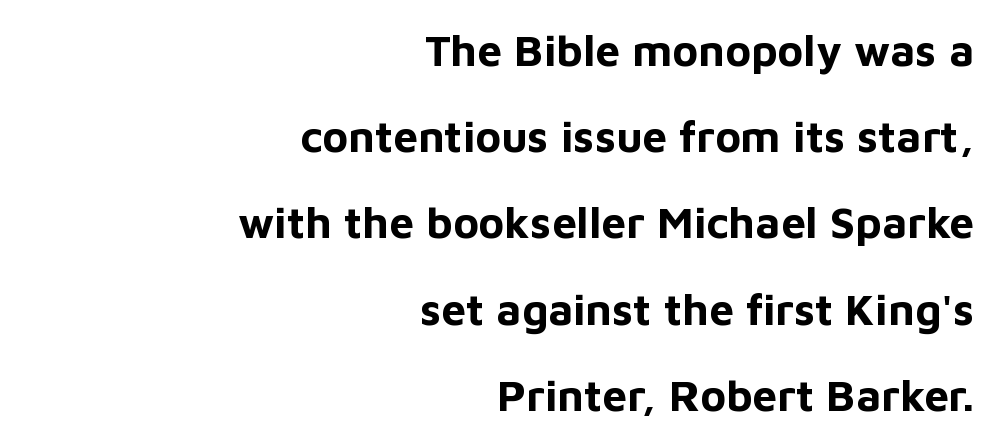
The image shows 44 px bold sans-serif type, upright; set right-aligned, loose line spacing (1.96x), normal letter spacing, not underlined; low stroke contrast and a medium x-height.
